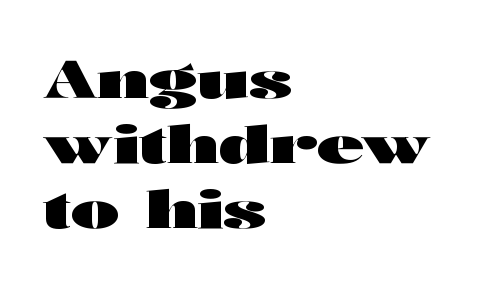
{"italic": "no", "bold": "yes", "weight": "heavy", "width": "wide", "stroke_contrast": "high", "x_height": "medium", "monospaced": "no", "underline": "no", "align": "left", "line_spacing": "normal", "line_spacing_ratio": 1.25, "letter_spacing": "normal", "letter_spacing_em": 0.0, "glyph_px": 52}
